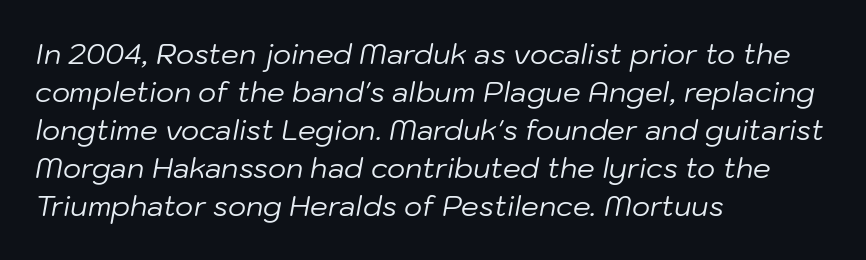
Q: Is the text bold? A: No.
Q: Is the text italic (slanted)? A: Yes, it leans right by about 10 degrees.
Q: Is the text underlined? A: No.
Q: How is the paragraph aligned? A: Left-aligned.
Q: Is the spacing between letters normal or unusually wide? A: Normal.
Q: Is the spacing between lines tight, normal or loose? A: Normal.
Q: Width (condensed, normal, or wide)? A: Normal.
Q: Stroke contrast? A: Low.
Q: x-height? A: Medium.
Q: Monospaced? A: No.
